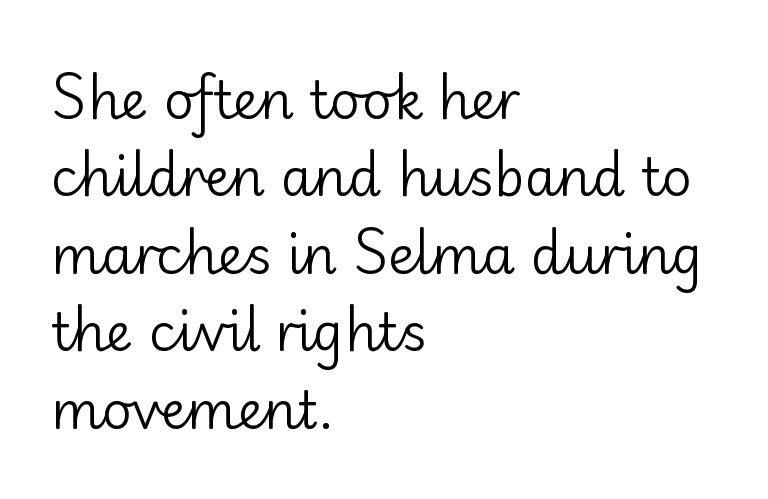
The image shows 52 px regular-weight sans-serif type, upright; set left-aligned, normal line spacing (1.49x), normal letter spacing, not underlined; low stroke contrast and a small x-height.
